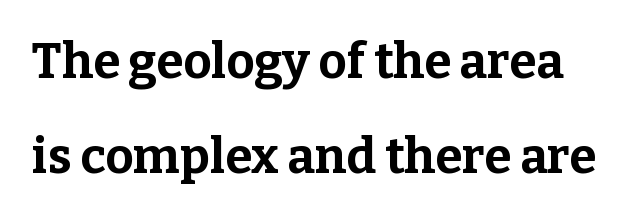
The image shows 49 px bold serif type, upright; set loose line spacing (1.93x), normal letter spacing, not underlined; low stroke contrast and a medium x-height.
